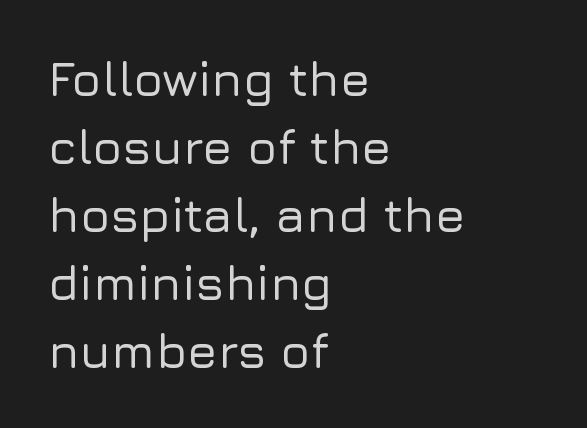
The image shows 49 px sans-serif type, upright; set left-aligned, normal line spacing (1.39x), normal letter spacing, not underlined; low stroke contrast and a medium x-height.
